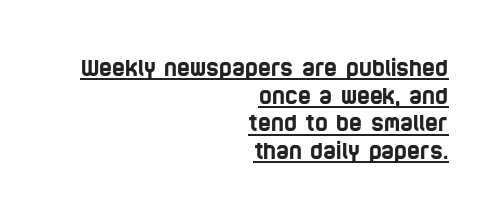
The space between consecutive lines is moderate. This rendering uses right alignment, leaving the left contour irregular. Decoration check: the copy is underlined. This sample uses plain, unmodified letter spacing.
